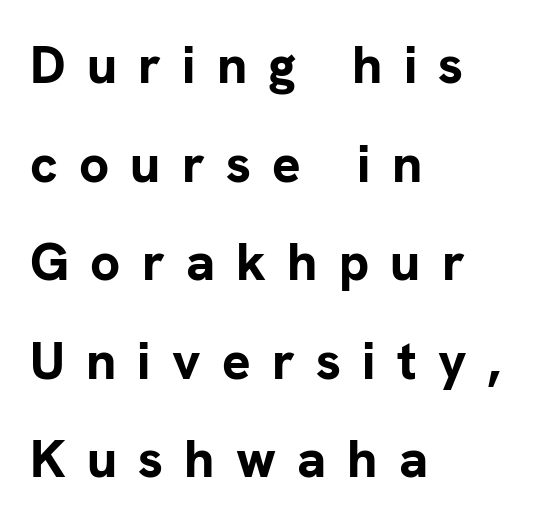
{"serif": "no", "italic": "no", "bold": "yes", "weight": "bold", "width": "normal", "stroke_contrast": "low", "x_height": "medium", "monospaced": "no", "underline": "no", "align": "left", "line_spacing_ratio": 1.86, "letter_spacing": "wide", "letter_spacing_em": 0.4, "glyph_px": 53}
